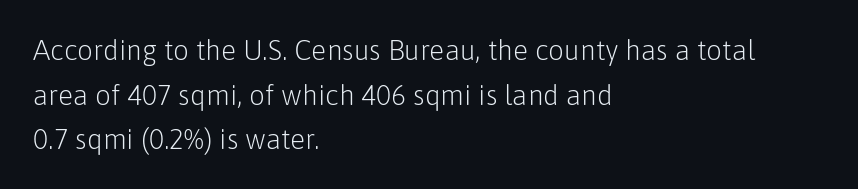
One glance says typical: line gaps are just what's usual. Layout note: lines flush left. I'd call this a sans setting — the letters go barefoot. Check the space under the baseline: it is left empty.
